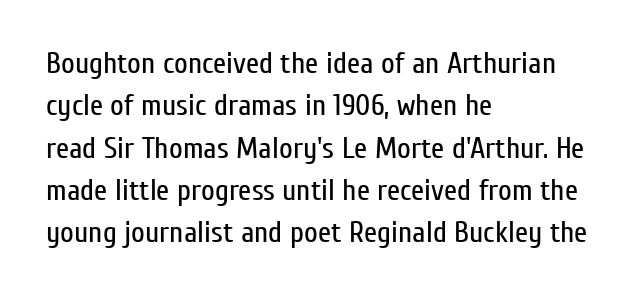
The image shows 30 px regular-weight, condensed sans-serif type, upright; set left-aligned, normal line spacing (1.41x), normal letter spacing, not underlined; low stroke contrast and a medium x-height.
